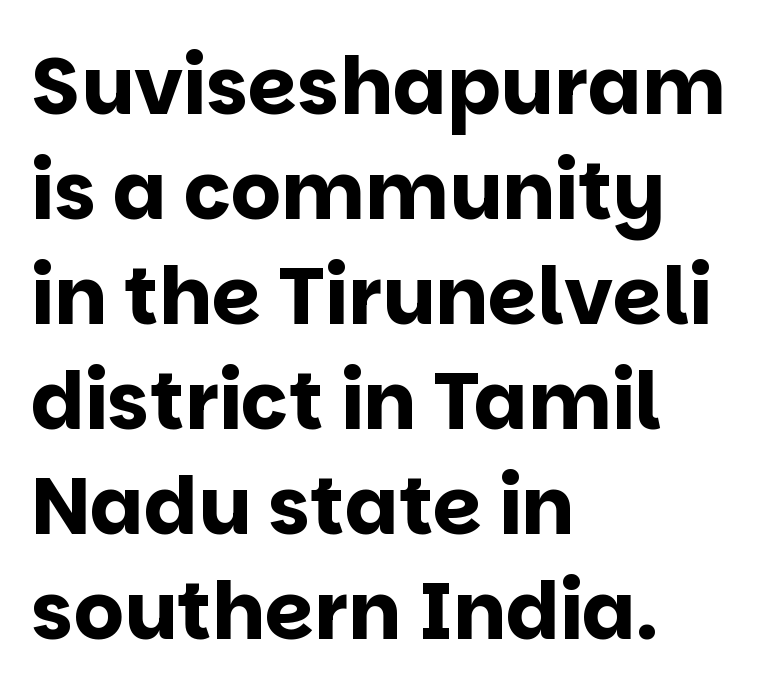
The image shows 79 px bold sans-serif type, upright; set left-aligned, normal line spacing (1.33x), normal letter spacing, not underlined; low stroke contrast and a large x-height.
